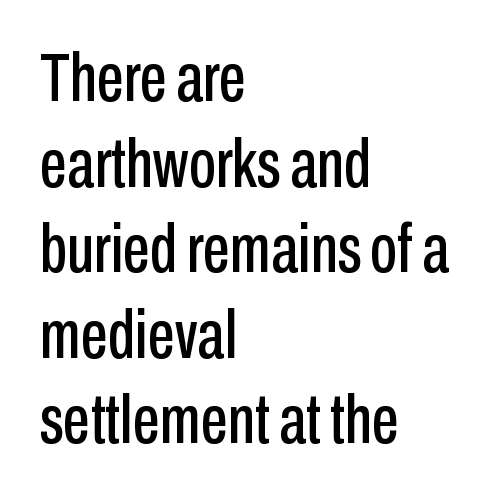
The image shows 69 px condensed sans-serif type, upright; set left-aligned, line spacing 1.24x, normal letter spacing, not underlined; low stroke contrast and a medium x-height.
